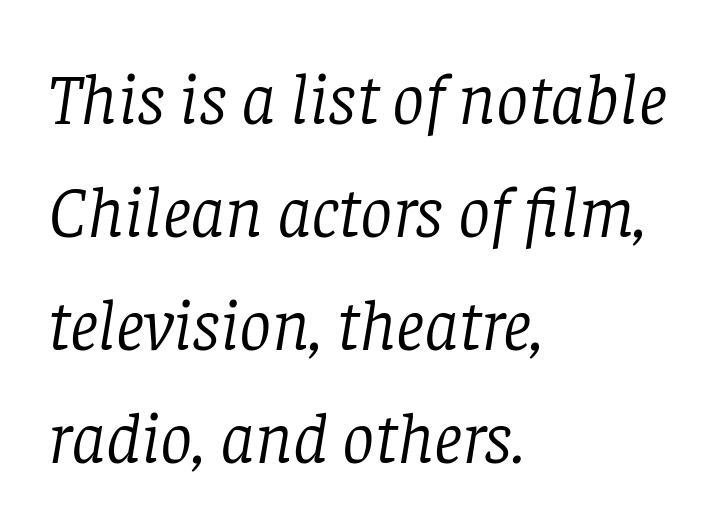
Q: Is the text bold? A: No.
Q: Is the text italic (slanted)? A: Yes, it leans right by about 8 degrees.
Q: Is the typeface a serif or a sans-serif typeface? A: Serif.
Q: Is the text underlined? A: No.
Q: How is the paragraph aligned? A: Left-aligned.
Q: Is the spacing between letters normal or unusually wide? A: Normal.
Q: Is the spacing between lines tight, normal or loose? A: Normal.
Q: Width (condensed, normal, or wide)? A: Normal.
Q: Stroke contrast? A: Low.
Q: x-height? A: Large.
Q: Monospaced? A: No.
